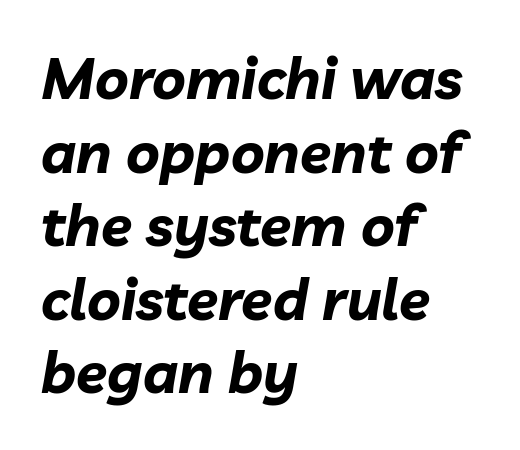
{"italic": "yes", "lean": "right", "slant_degrees": 10, "bold": "yes", "weight": "bold", "width": "normal", "stroke_contrast": "low", "x_height": "medium", "monospaced": "no", "underline": "no", "align": "left", "line_spacing": "normal", "line_spacing_ratio": 1.29, "letter_spacing": "normal", "letter_spacing_em": 0.0, "glyph_px": 57}
